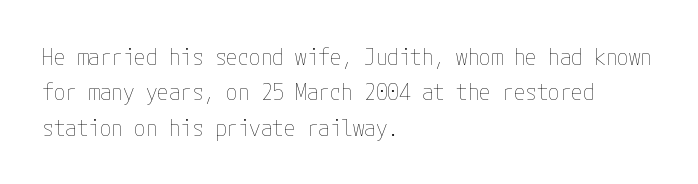
The face looks like a standard text weight, possibly lighter. Vertical strokes here are truly vertical. These lines keep a tight, regular rhythm from letter to letter. Leading matches the norm, producing a regular column. Left-aligned paragraph, ragged on the right. The space directly below the letters is spotless.
